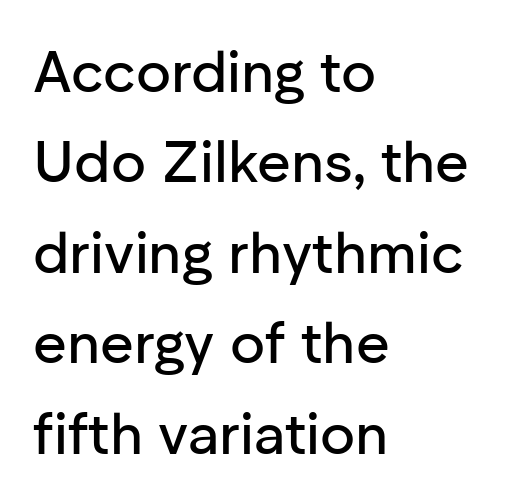
The image shows 58 px sans-serif type, upright; set left-aligned, normal line spacing (1.56x), normal letter spacing, not underlined; low stroke contrast and a medium x-height.
